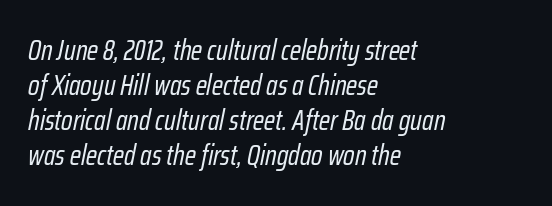
Q: Is the text bold? A: No.
Q: Is the text italic (slanted)? A: Yes, it leans right by about 12 degrees.
Q: Is the text underlined? A: No.
Q: How is the paragraph aligned? A: Left-aligned.
Q: Is the spacing between letters normal or unusually wide? A: Normal.
Q: Is the spacing between lines tight, normal or loose? A: Normal.
Q: Width (condensed, normal, or wide)? A: Condensed.
Q: Stroke contrast? A: Low.
Q: x-height? A: Medium.
Q: Monospaced? A: No.
